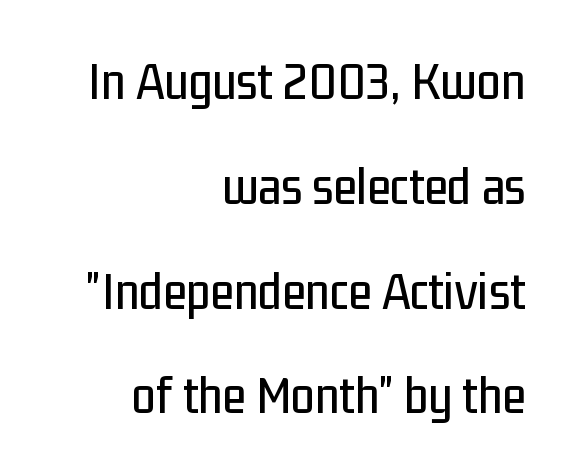
The rag falls on the left side of this text block. Widely set lines give the paragraph a tall, airy silhouette. Is the letter spacing exaggerated? No — it looks like the ordinary default. The area under the type is left untouched.
